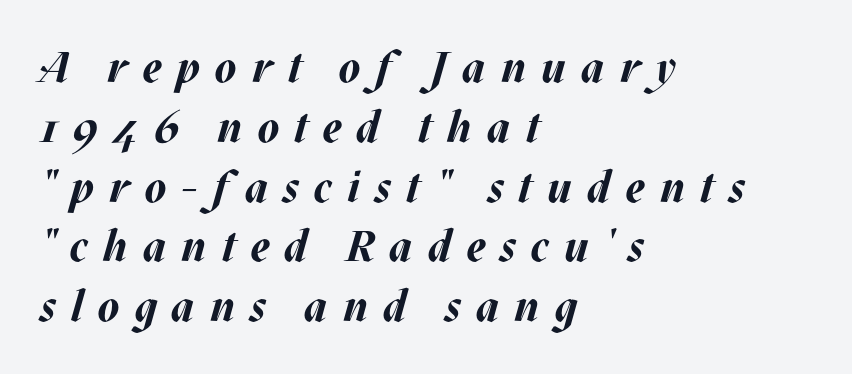
Q: Is the text bold? A: Yes.
Q: Is the text italic (slanted)? A: Yes, it leans right by about 17 degrees.
Q: Is the text underlined? A: No.
Q: How is the paragraph aligned? A: Left-aligned.
Q: Is the spacing between letters normal or unusually wide? A: Unusually wide.
Q: Is the spacing between lines tight, normal or loose? A: Normal.
Q: Width (condensed, normal, or wide)? A: Normal.
Q: Stroke contrast? A: Medium.
Q: x-height? A: Large.
Q: Monospaced? A: No.
